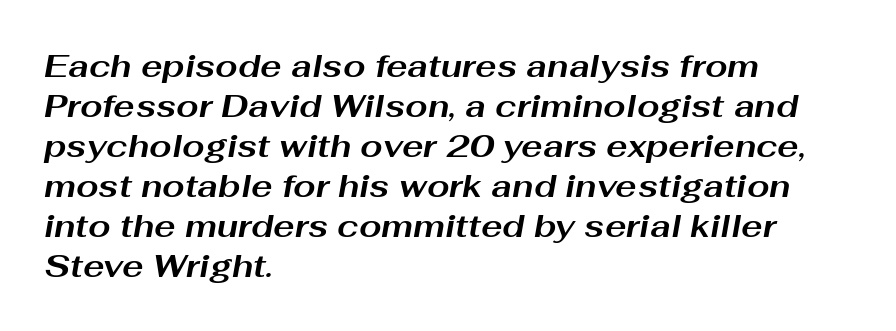
Q: Is the text bold? A: Yes.
Q: Is the text italic (slanted)? A: Yes, it leans right by about 10 degrees.
Q: Is the text underlined? A: No.
Q: How is the paragraph aligned? A: Left-aligned.
Q: Is the spacing between letters normal or unusually wide? A: Normal.
Q: Is the spacing between lines tight, normal or loose? A: Normal.
Q: Width (condensed, normal, or wide)? A: Wide.
Q: Stroke contrast? A: Medium.
Q: x-height? A: Medium.
Q: Monospaced? A: No.
